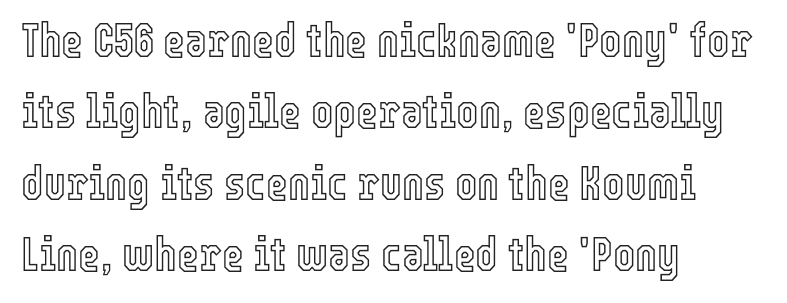
The image shows 47 px condensed type, upright; set left-aligned, normal line spacing (1.52x), normal letter spacing, not underlined; a medium x-height.
